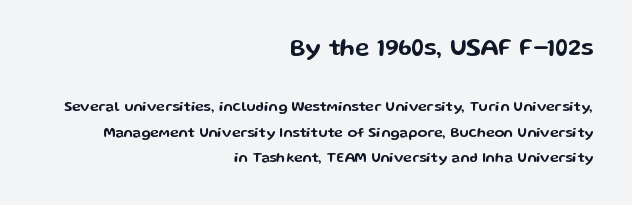
The image shows 24 px text type, upright; set right-aligned, line spacing 1.8x, normal letter spacing, not underlined; the first (top) block is 1.71x larger.
